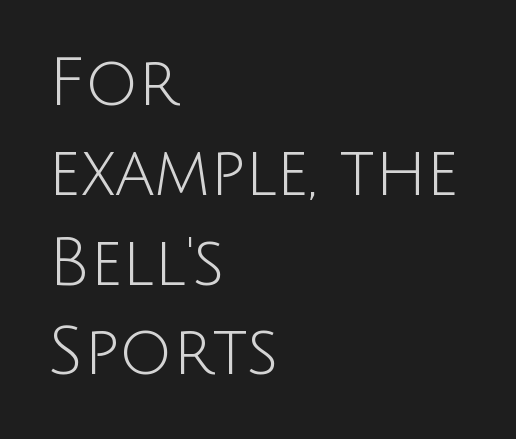
Weight class: somewhere from thin through regular. Any mark beneath the type? The region is blank. Line spacing here is normal. Characters follow at the spacing the type designer built in.
